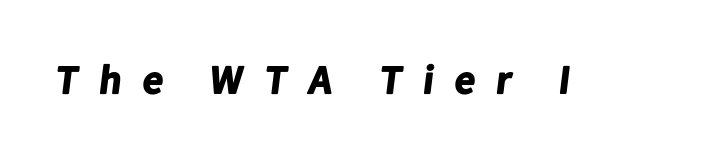
Q: Is the text bold? A: Yes.
Q: Is the typeface a serif or a sans-serif typeface? A: Sans-serif.
Q: Is the text underlined? A: No.
Q: Is the spacing between letters normal or unusually wide? A: Unusually wide.
Q: Width (condensed, normal, or wide)? A: Normal.
Q: Stroke contrast? A: Low.
Q: x-height? A: Medium.
Q: Monospaced? A: No.
